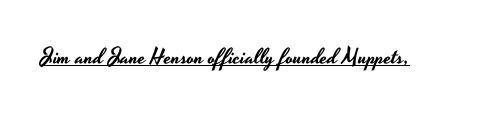
{"underline": "yes", "letter_spacing": "normal", "letter_spacing_em": 0.0, "glyph_px": 22}
